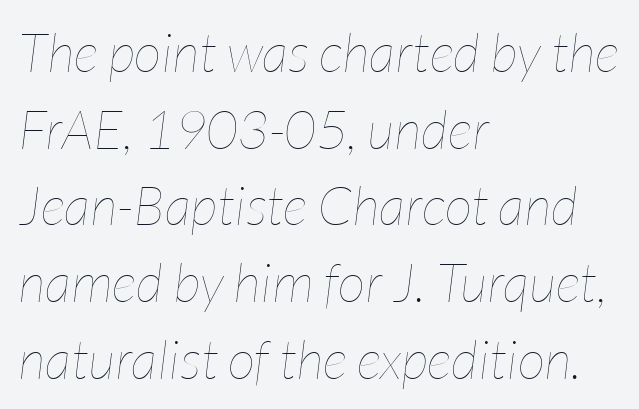
{"italic": "yes", "lean": "right", "slant_degrees": 7, "bold": "no", "weight": "thin", "width": "condensed", "stroke_contrast": "low", "x_height": "medium", "monospaced": "no", "underline": "no", "align": "left", "line_spacing": "normal", "line_spacing_ratio": 1.42, "letter_spacing": "normal", "letter_spacing_em": 0.0, "glyph_px": 54}
